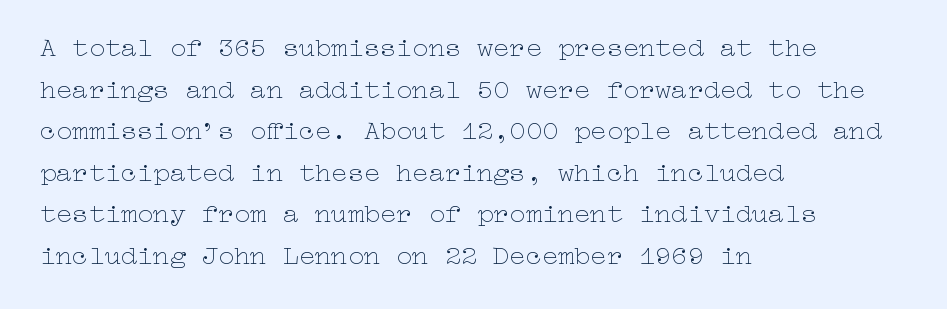
Q: Is the text bold? A: No.
Q: Is the text italic (slanted)? A: No, it is upright.
Q: Is the text underlined? A: No.
Q: How is the paragraph aligned? A: Left-aligned.
Q: Is the spacing between letters normal or unusually wide? A: Normal.
Q: Is the spacing between lines tight, normal or loose? A: Normal.
